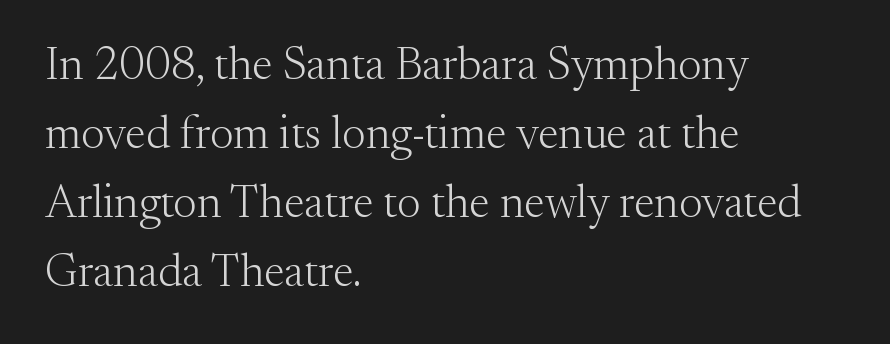
{"serif": "yes", "italic": "no", "bold": "no", "weight": "light", "width": "normal", "stroke_contrast": "medium", "x_height": "small", "monospaced": "no", "underline": "no", "align": "left", "line_spacing": "normal", "line_spacing_ratio": 1.5, "letter_spacing": "normal", "letter_spacing_em": 0.0, "glyph_px": 46}
